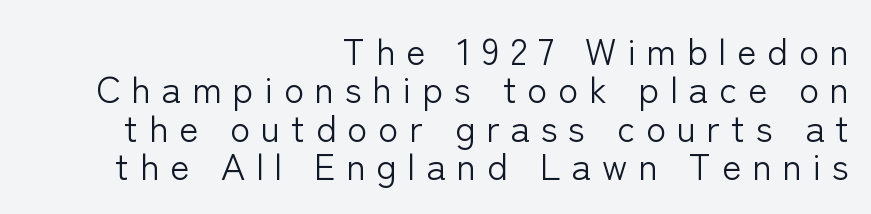
Q: Is the text bold? A: No.
Q: Is the text italic (slanted)? A: No, it is upright.
Q: Is the typeface a serif or a sans-serif typeface? A: Sans-serif.
Q: Is the text underlined? A: No.
Q: How is the paragraph aligned? A: Right-aligned.
Q: Is the spacing between letters normal or unusually wide? A: Unusually wide.
Q: Is the spacing between lines tight, normal or loose? A: Tight.
Q: Width (condensed, normal, or wide)? A: Normal.
Q: Stroke contrast? A: Low.
Q: x-height? A: Medium.
Q: Monospaced? A: No.
